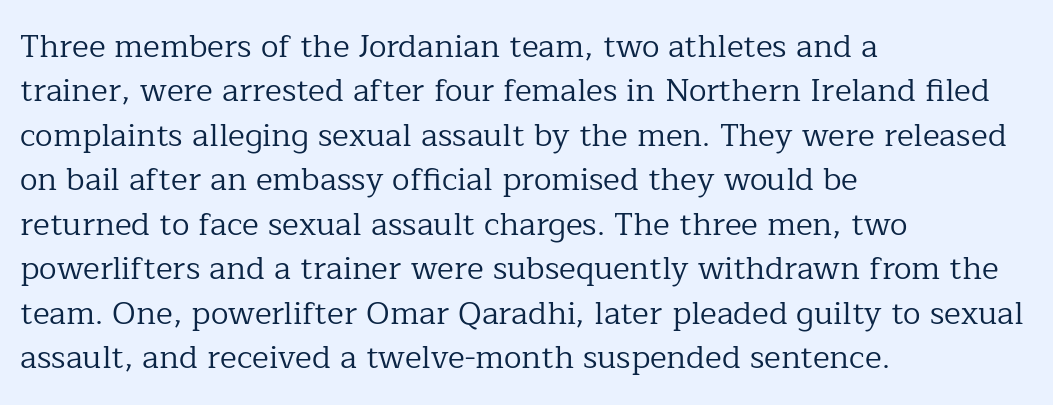
You can tell it's not italic because the verticals are truly vertical. This is serif lettering, the kind often seen in printed books. A typesetter would call this proportional, since set widths differ per character. The string is rendered with underlining switched off. What stands out about the letter spacing? Nothing — it is the standard amount.
